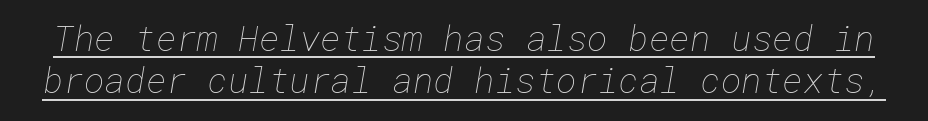
Q: Is the text bold? A: No.
Q: Is the text underlined? A: Yes.
Q: Is the spacing between letters normal or unusually wide? A: Normal.
Q: Width (condensed, normal, or wide)? A: Normal.
Q: Stroke contrast? A: Low.
Q: x-height? A: Medium.
